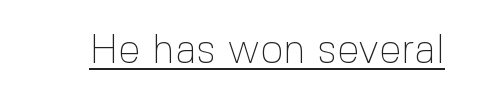
The image shows 40 px thin sans-serif type, upright; set normal letter spacing, underlined; a medium x-height.
